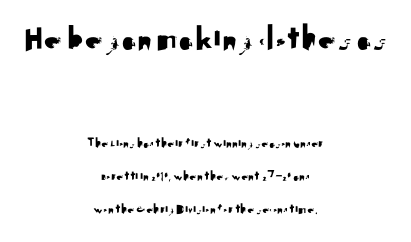
{"serif": "no", "italic": "no", "width": "normal", "stroke_contrast": "medium", "x_height": "small", "monospaced": "no", "underline": "no", "align": "center", "line_spacing": "loose", "line_spacing_ratio": 2.37, "letter_spacing": "normal", "letter_spacing_em": 0.0, "larger_block": "first", "size_ratio": 2.57, "glyph_px": 36}
